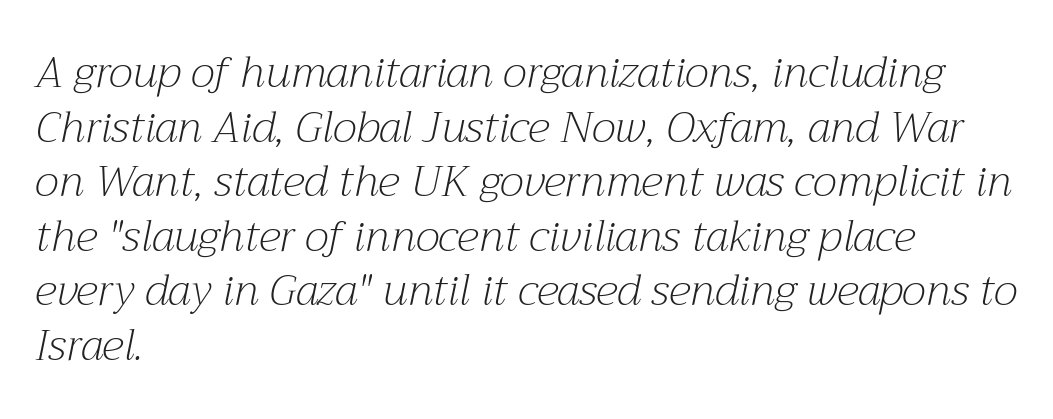
Q: Is the text bold? A: No.
Q: Is the text italic (slanted)? A: Yes, it leans right by about 12 degrees.
Q: Is the typeface a serif or a sans-serif typeface? A: Serif.
Q: Is the text underlined? A: No.
Q: How is the paragraph aligned? A: Left-aligned.
Q: Is the spacing between letters normal or unusually wide? A: Normal.
Q: Is the spacing between lines tight, normal or loose? A: Normal.
Q: Width (condensed, normal, or wide)? A: Normal.
Q: Stroke contrast? A: Medium.
Q: x-height? A: Medium.
Q: Monospaced? A: No.
